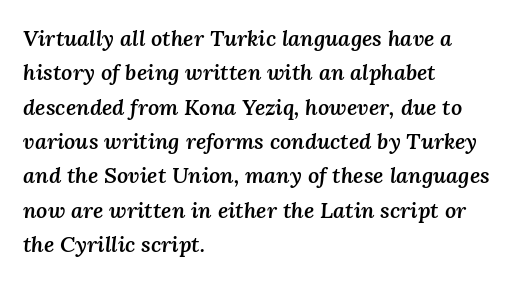
The image shows 22 px text type, italic (leaning right); set left-aligned, normal line spacing (1.56x), normal letter spacing, not underlined.
